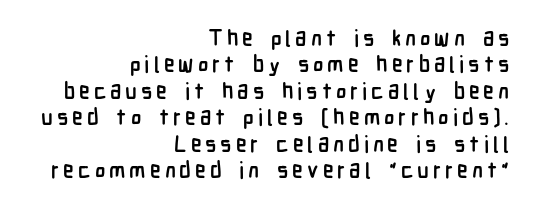
Q: Is the text bold? A: Yes.
Q: Is the text italic (slanted)? A: No, it is upright.
Q: Is the text underlined? A: No.
Q: How is the paragraph aligned? A: Right-aligned.
